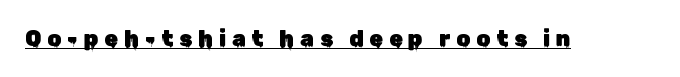
{"italic": "no", "underline": "yes", "letter_spacing": "wide", "letter_spacing_em": 0.27, "glyph_px": 22}
